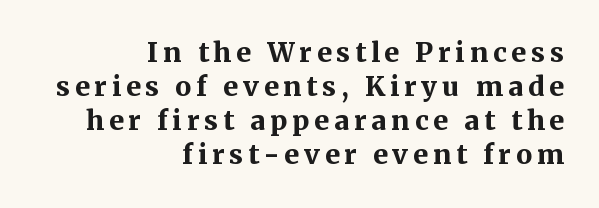
{"italic": "no", "bold": "yes", "underline": "no", "align": "right", "line_spacing": "normal", "line_spacing_ratio": 1.26, "glyph_px": 27}
